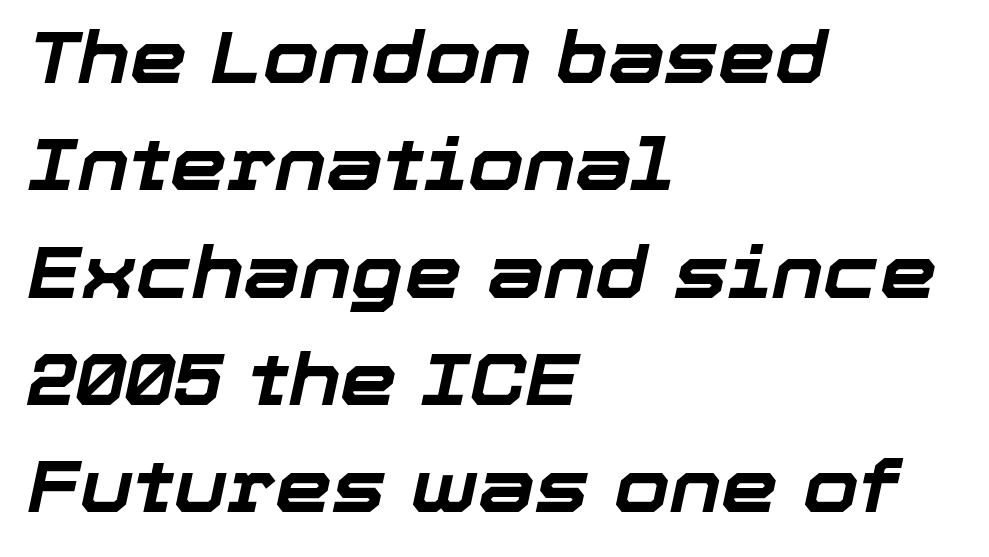
The image shows 72 px bold type, italic (leaning right); set left-aligned, normal line spacing (1.49x), normal letter spacing, not underlined; low stroke contrast and a medium x-height.
